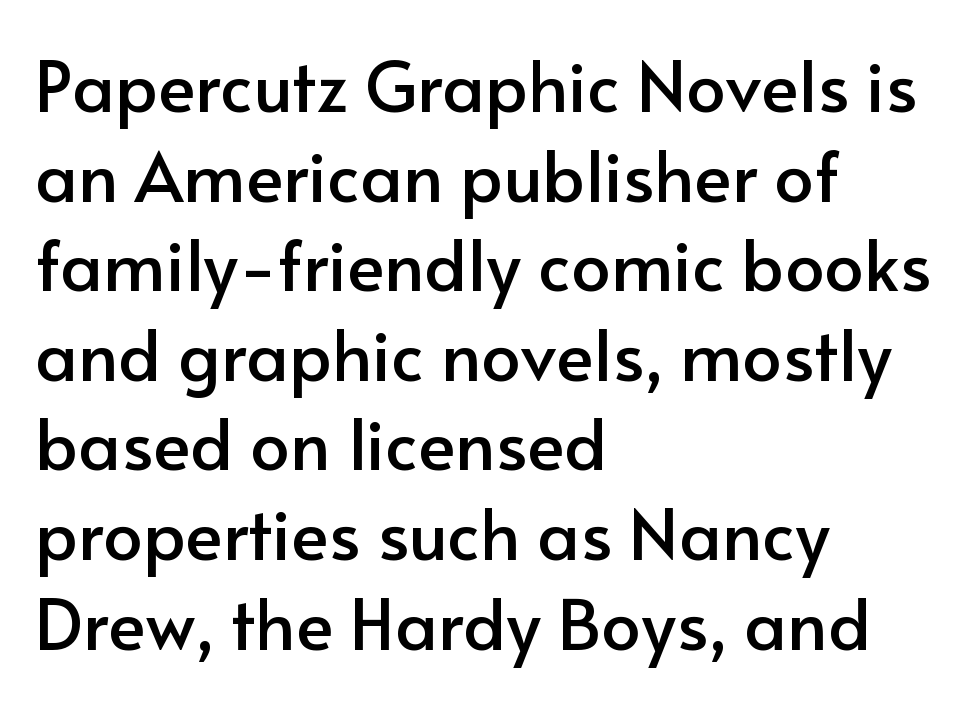
Students, note that the glyphs here touch the page at normal intervals. The foot of each line stays bare and open. The rendering anchors every line to the left-hand side. If you drew a line through each stem, it would be perfectly vertical. Grotesque or geometric, the face here clearly has no serifs.
